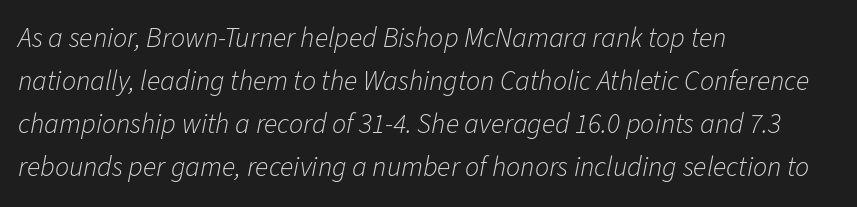
Q: Is the text bold? A: No.
Q: Is the text italic (slanted)? A: Yes, it leans right by about 11 degrees.
Q: Is the text underlined? A: No.
Q: How is the paragraph aligned? A: Left-aligned.
Q: Is the spacing between letters normal or unusually wide? A: Normal.
Q: Is the spacing between lines tight, normal or loose? A: Normal.
Q: Width (condensed, normal, or wide)? A: Normal.
Q: Stroke contrast? A: Low.
Q: x-height? A: Medium.
Q: Monospaced? A: No.
